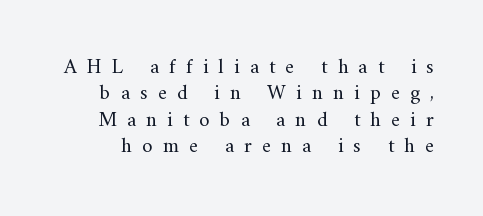
The image shows 21 px text type, upright; set normal line spacing (1.26x), unusually wide letter spacing (+0.49 em), not underlined.
